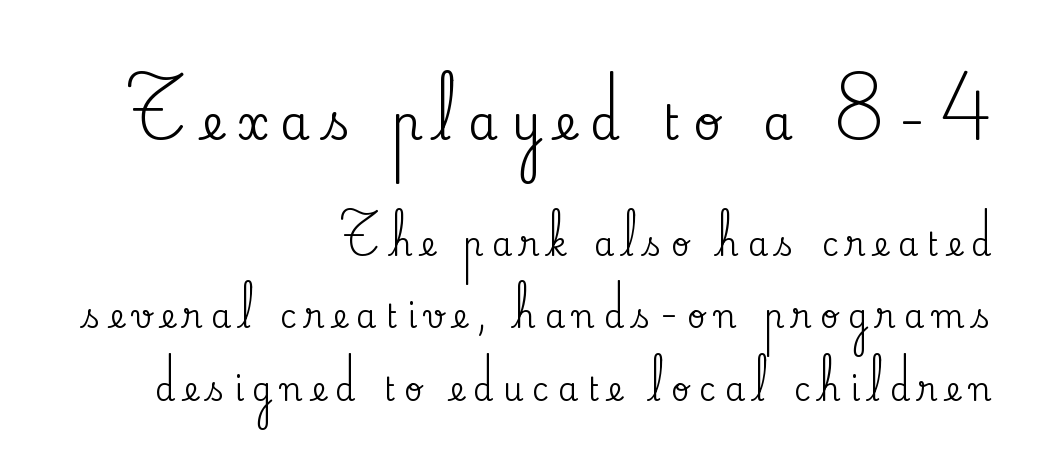
The image shows 48 px serif type, upright; set right-aligned, loose line spacing (2.26x), unusually wide letter spacing (+0.28 em), not underlined; the first (top) block is 1.5x larger; medium stroke contrast and a small x-height.
